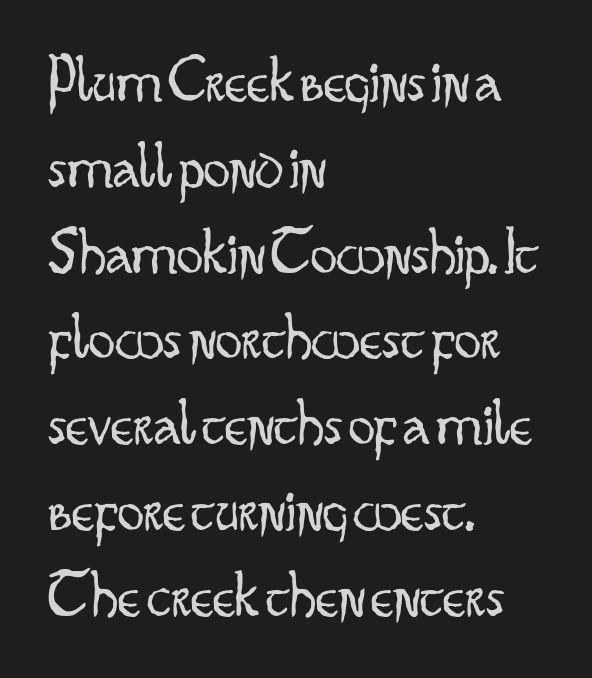
{"serif": "no", "italic": "no", "bold": "no", "weight": "light", "width": "condensed", "stroke_contrast": "low", "x_height": "small", "monospaced": "no", "underline": "no", "align": "left", "line_spacing": "normal", "line_spacing_ratio": 1.3, "letter_spacing": "normal", "letter_spacing_em": 0.0, "glyph_px": 66}
